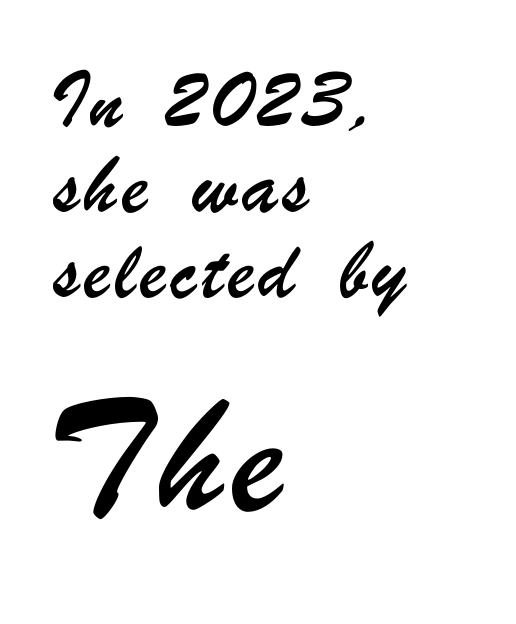
Q: Is the typeface a serif or a sans-serif typeface? A: Sans-serif.
Q: Is the text underlined? A: No.
Q: How is the paragraph aligned? A: Left-aligned.
Q: Is the spacing between lines tight, normal or loose? A: Loose.
Q: Which block of text is set in a larger size, the first (top) or the second (bottom)? A: The second (bottom) one.
Q: Width (condensed, normal, or wide)? A: Condensed.
Q: Stroke contrast? A: Low.
Q: x-height? A: Small.
Q: Monospaced? A: No.
